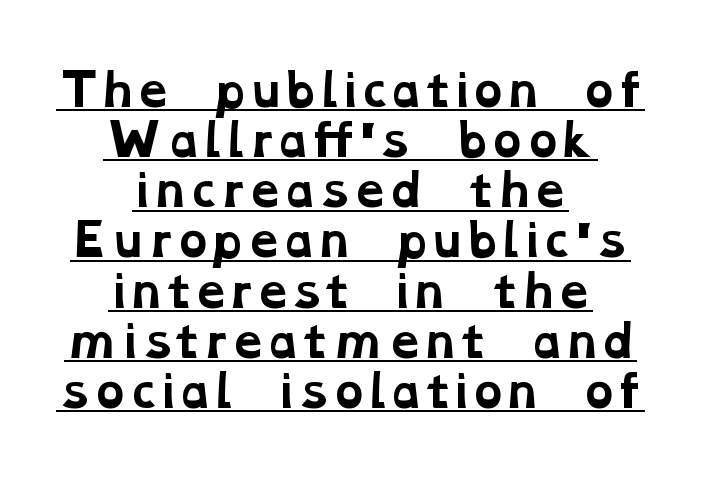
Q: Is the text bold? A: Yes.
Q: Is the typeface a serif or a sans-serif typeface? A: Serif.
Q: Is the text underlined? A: Yes.
Q: How is the paragraph aligned? A: Centered.
Q: Is the spacing between letters normal or unusually wide? A: Normal.
Q: Is the spacing between lines tight, normal or loose? A: Tight.
Q: Width (condensed, normal, or wide)? A: Wide.
Q: Stroke contrast? A: Low.
Q: x-height? A: Medium.
Q: Monospaced? A: No.
